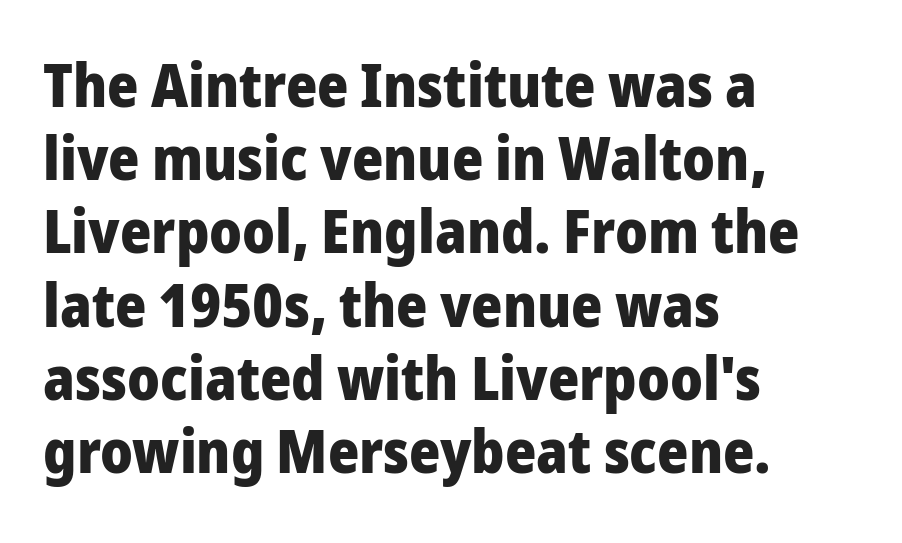
Q: Is the text bold? A: Yes.
Q: Is the text italic (slanted)? A: No, it is upright.
Q: Is the typeface a serif or a sans-serif typeface? A: Sans-serif.
Q: Is the text underlined? A: No.
Q: How is the paragraph aligned? A: Left-aligned.
Q: Is the spacing between letters normal or unusually wide? A: Normal.
Q: Width (condensed, normal, or wide)? A: Normal.
Q: Stroke contrast? A: Low.
Q: x-height? A: Medium.
Q: Monospaced? A: No.
